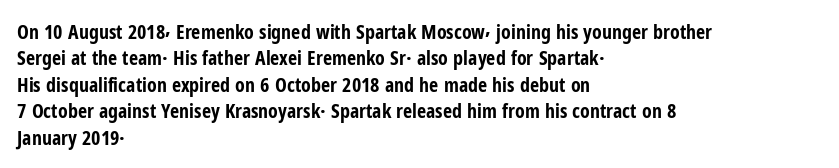
Q: Is the text bold? A: Yes.
Q: Is the text italic (slanted)? A: No, it is upright.
Q: Is the text underlined? A: No.
Q: How is the paragraph aligned? A: Left-aligned.
Q: Is the spacing between letters normal or unusually wide? A: Normal.
Q: Is the spacing between lines tight, normal or loose? A: Normal.
